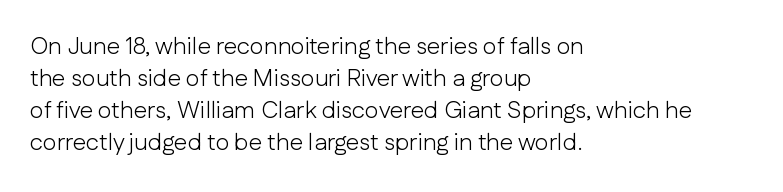
The image shows 24 px text type, upright; set left-aligned, normal line spacing (1.34x), normal letter spacing, not underlined.
